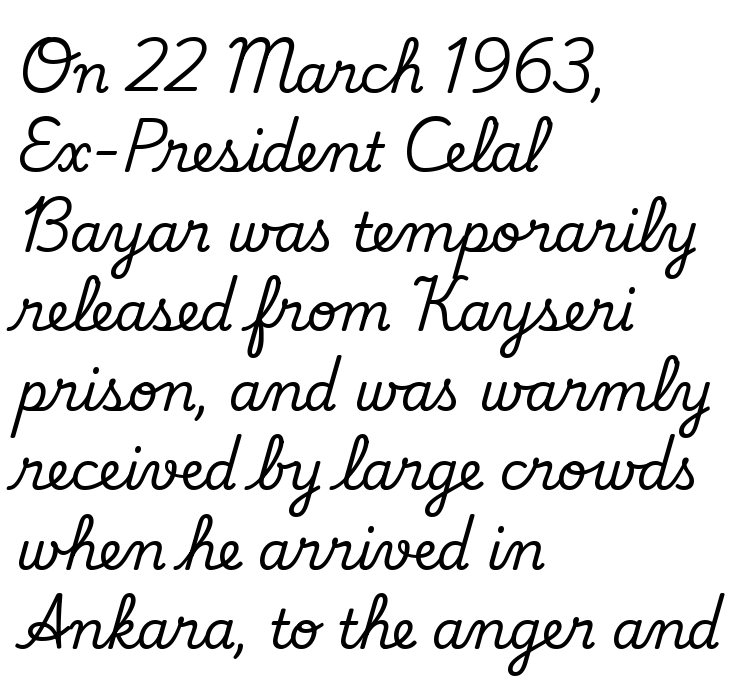
Q: Is the text italic (slanted)? A: Yes.
Q: Is the typeface a serif or a sans-serif typeface? A: Serif.
Q: Is the text underlined? A: No.
Q: How is the paragraph aligned? A: Left-aligned.
Q: Is the spacing between letters normal or unusually wide? A: Normal.
Q: Is the spacing between lines tight, normal or loose? A: Normal.
Q: Width (condensed, normal, or wide)? A: Normal.
Q: Stroke contrast? A: Low.
Q: x-height? A: Small.
Q: Monospaced? A: No.
